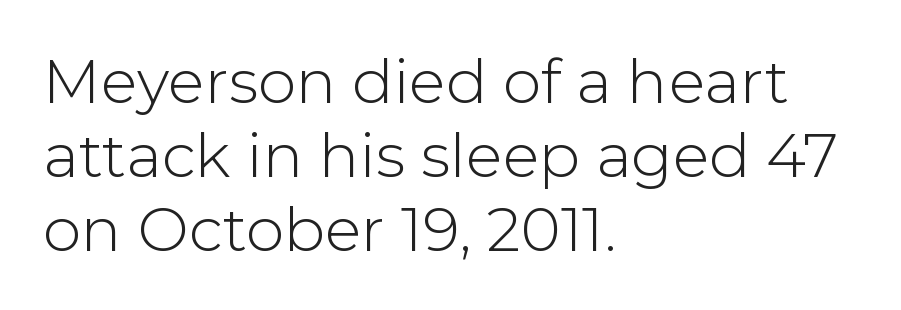
Q: Is the text bold? A: No.
Q: Is the text italic (slanted)? A: No, it is upright.
Q: Is the typeface a serif or a sans-serif typeface? A: Sans-serif.
Q: Is the text underlined? A: No.
Q: How is the paragraph aligned? A: Left-aligned.
Q: Is the spacing between letters normal or unusually wide? A: Normal.
Q: Width (condensed, normal, or wide)? A: Normal.
Q: Stroke contrast? A: Low.
Q: x-height? A: Medium.
Q: Monospaced? A: No.
